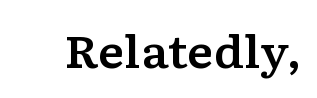
{"serif": "yes", "italic": "no", "width": "wide", "stroke_contrast": "low", "x_height": "medium", "monospaced": "no", "underline": "no", "letter_spacing": "normal", "letter_spacing_em": 0.0, "glyph_px": 44}
